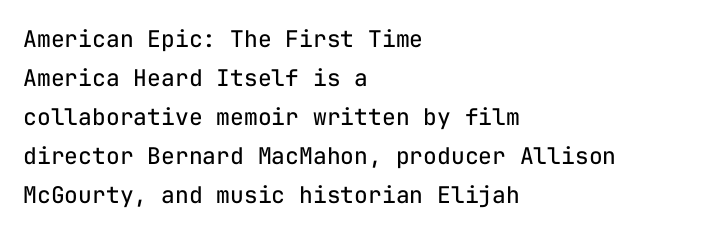
No word sits above an underline. No letter is thick-stroked: the sample isn't bold. All the whitespace from short lines collects on the right. When letters stand straight like this, we call the style roman or upright.
